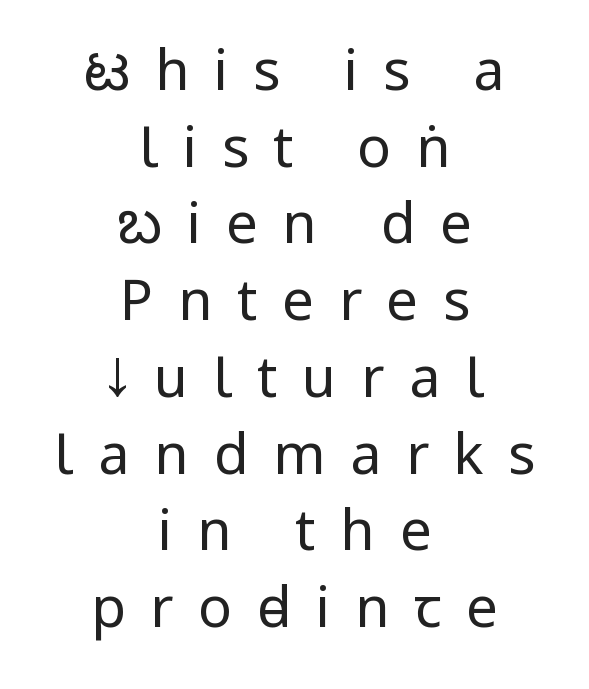
Anything drawn beneath the words? Only blank space. Between one letter and the next there's a generous, obvious gap. A light-to-regular cut is what we see here. These lines are rendered in a variable-pitch font. Honestly, the row spacing looks completely unremarkable. The lines are quadded center.
